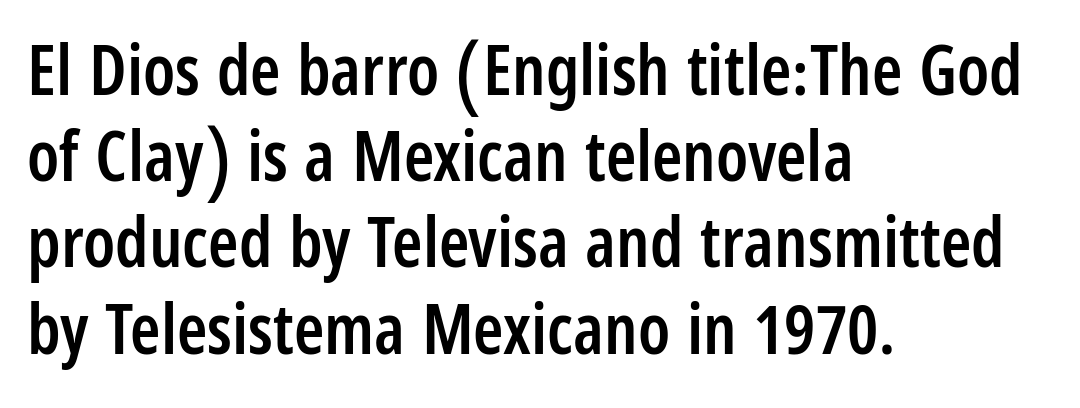
What kind of face is this? One without serifs — a sans. The letters are semibold — heavier than regular but short of a full bold. Each letter keeps its own natural width here, so spacing adapts to shape. How would I describe the line gaps? Plain and ordinary.
